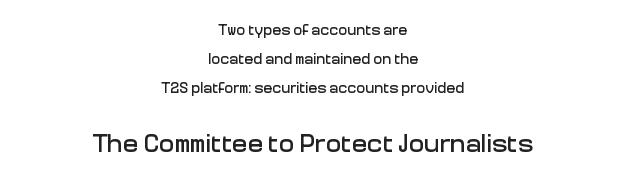
Is the block centered? Yes — each line is placed symmetrically about the middle. Tracking value appears to be zero — textbook default spacing. The lines are spread far apart with generous leading. You can tell it's not italic because the verticals are truly vertical.
